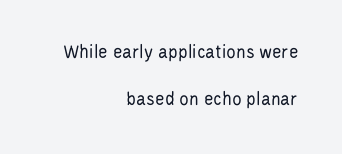
Q: Is the text bold? A: No.
Q: Is the text italic (slanted)? A: No, it is upright.
Q: Is the text underlined? A: No.
Q: How is the paragraph aligned? A: Right-aligned.
Q: Is the spacing between letters normal or unusually wide? A: Normal.
Q: Is the spacing between lines tight, normal or loose? A: Loose.
